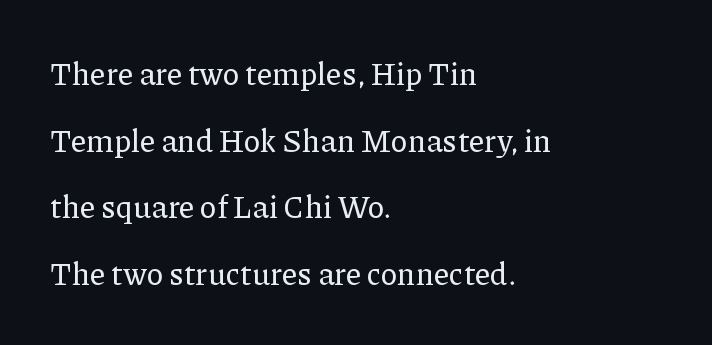
Q: Is the text italic (slanted)? A: No, it is upright.
Q: Is the typeface a serif or a sans-serif typeface? A: Serif.
Q: Is the text underlined? A: No.
Q: How is the paragraph aligned? A: Left-aligned.
Q: Is the spacing between letters normal or unusually wide? A: Normal.
Q: Is the spacing between lines tight, normal or loose? A: Loose.
Q: Width (condensed, normal, or wide)? A: Normal.
Q: Stroke contrast? A: Low.
Q: x-height? A: Medium.
Q: Monospaced? A: No.
